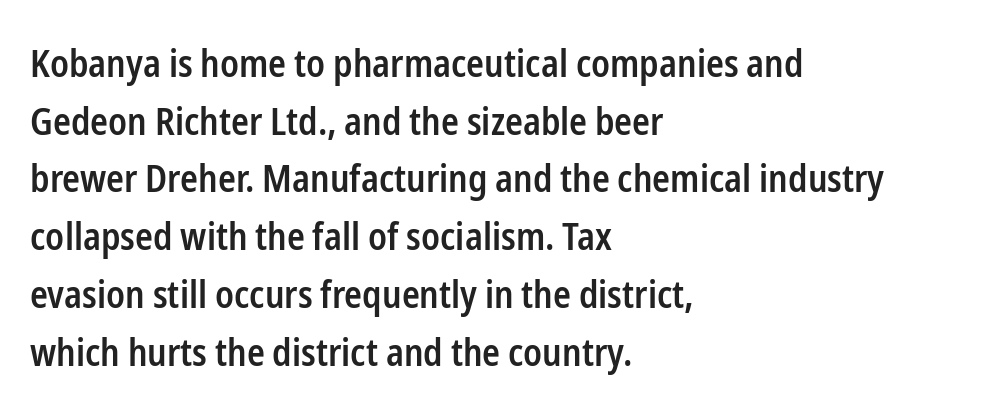
The image shows 37 px semibold, condensed sans-serif type, upright; set left-aligned, normal line spacing (1.56x), normal letter spacing, not underlined; low stroke contrast and a medium x-height.
